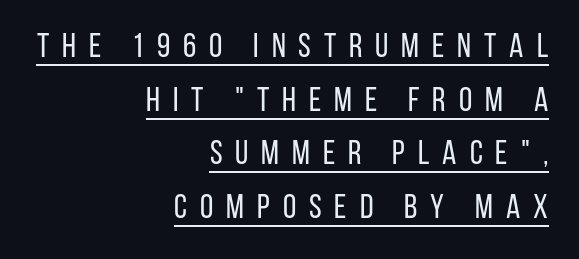
Q: Is the text bold? A: No.
Q: Is the text italic (slanted)? A: No, it is upright.
Q: Is the typeface a serif or a sans-serif typeface? A: Sans-serif.
Q: Is the text underlined? A: Yes.
Q: How is the paragraph aligned? A: Right-aligned.
Q: Is the spacing between letters normal or unusually wide? A: Unusually wide.
Q: Is the spacing between lines tight, normal or loose? A: Normal.
Q: Width (condensed, normal, or wide)? A: Condensed.
Q: Stroke contrast? A: Low.
Q: x-height? A: Large.
Q: Monospaced? A: No.
